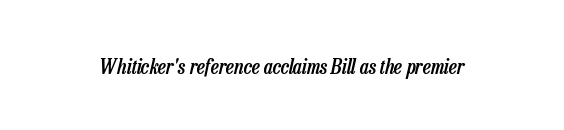
{"italic": "yes", "lean": "right", "slant_degrees": 13, "bold": "semi", "underline": "no", "letter_spacing": "normal", "letter_spacing_em": 0.0, "glyph_px": 21}
